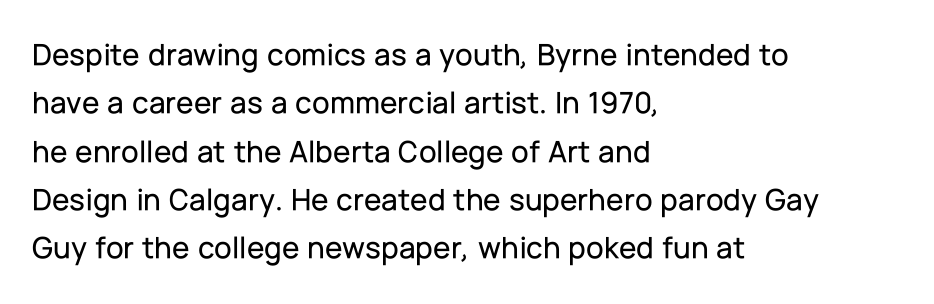
{"serif": "no", "italic": "no", "width": "normal", "stroke_contrast": "low", "x_height": "medium", "monospaced": "no", "underline": "no", "align": "left", "line_spacing": "normal", "line_spacing_ratio": 1.51, "letter_spacing": "normal", "letter_spacing_em": 0.0, "glyph_px": 32}
